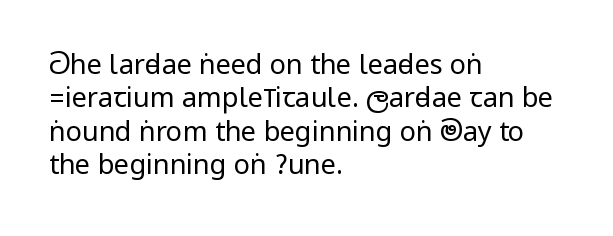
Q: Is the text bold? A: No.
Q: Is the text italic (slanted)? A: No, it is upright.
Q: Is the text underlined? A: No.
Q: How is the paragraph aligned? A: Left-aligned.
Q: Is the spacing between letters normal or unusually wide? A: Normal.
